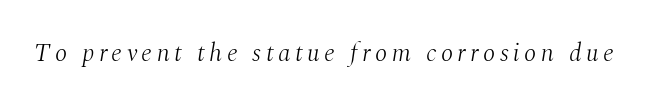
The passage shown leans; its letterforms are oblique. Honestly, there is no underline to notice here at all. Each stroke keeps to a modest, everyday thickness or less.
